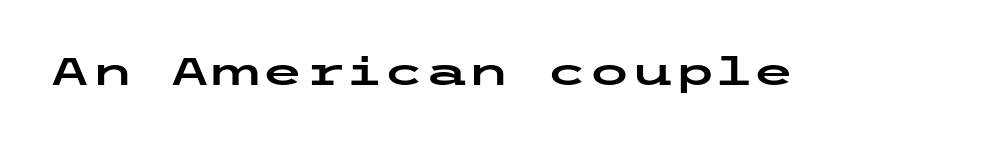
Q: Is the text italic (slanted)? A: No, it is upright.
Q: Is the typeface a serif or a sans-serif typeface? A: Sans-serif.
Q: Is the text underlined? A: No.
Q: Is the spacing between letters normal or unusually wide? A: Normal.
Q: Width (condensed, normal, or wide)? A: Wide.
Q: Stroke contrast? A: Low.
Q: x-height? A: Medium.
